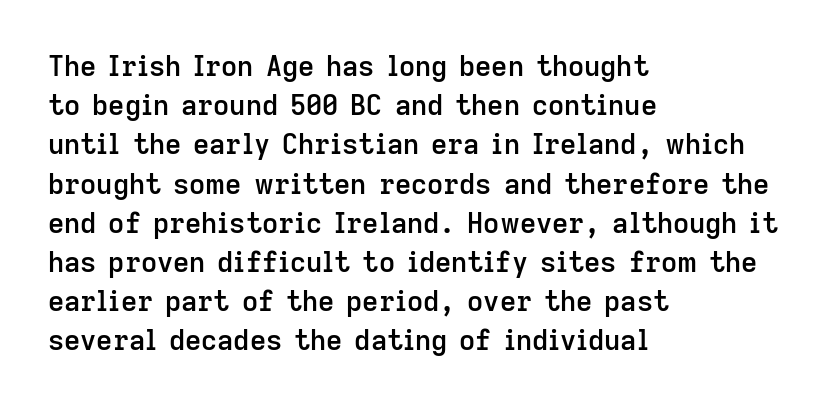
The image shows 28 px semibold sans-serif type, upright; set left-aligned, normal line spacing (1.4x), normal letter spacing, not underlined; low stroke contrast and a medium x-height.
